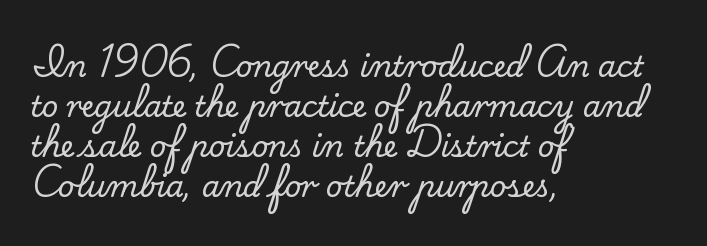
Is the letter spacing exaggerated? No — it looks like the ordinary default. You could not count columns in this text — the font is proportionally spaced. Baseline-to-baseline distance is the conventional proportion of letter height. A classic flush-left, rag-right setting is used for this passage.
